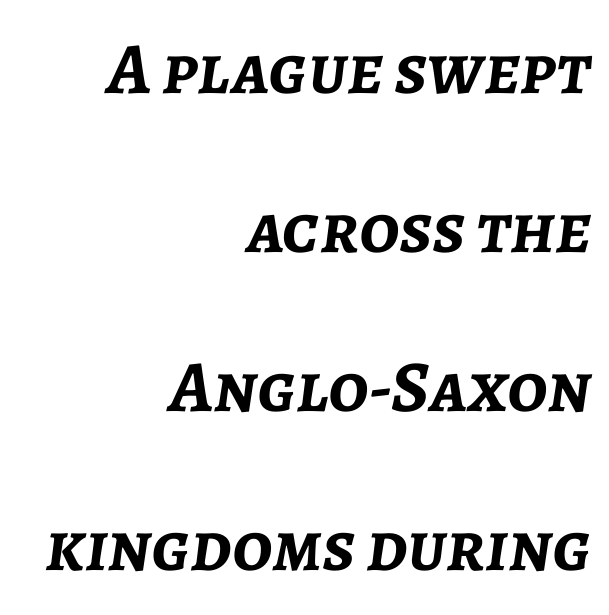
{"italic": "yes", "lean": "right", "slant_degrees": 7, "bold": "yes", "weight": "semibold", "width": "normal", "stroke_contrast": "low", "x_height": "medium", "monospaced": "no", "underline": "no", "align": "right", "line_spacing": "loose", "line_spacing_ratio": 2.18, "letter_spacing": "normal", "letter_spacing_em": 0.0, "glyph_px": 73}
